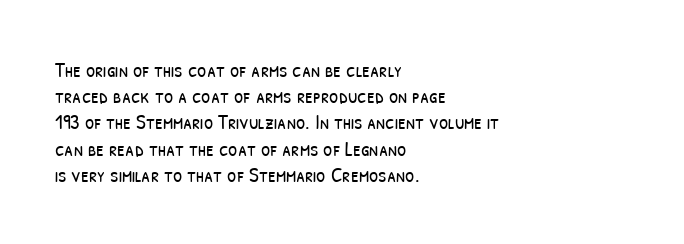
Q: Is the text bold? A: No.
Q: Is the text underlined? A: No.
Q: How is the paragraph aligned? A: Left-aligned.
Q: Is the spacing between letters normal or unusually wide? A: Normal.
Q: Is the spacing between lines tight, normal or loose? A: Normal.
